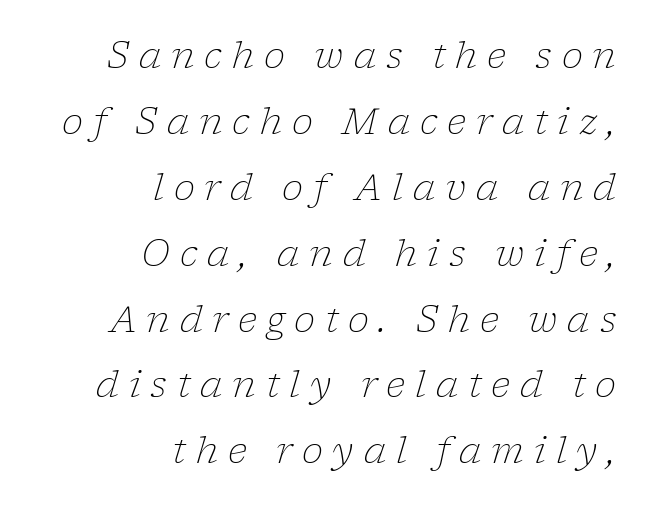
The image shows 36 px light serif type, italic (leaning right); set right-aligned, line spacing 1.83x, unusually wide letter spacing (+0.27 em), not underlined; low stroke contrast and a medium x-height.
